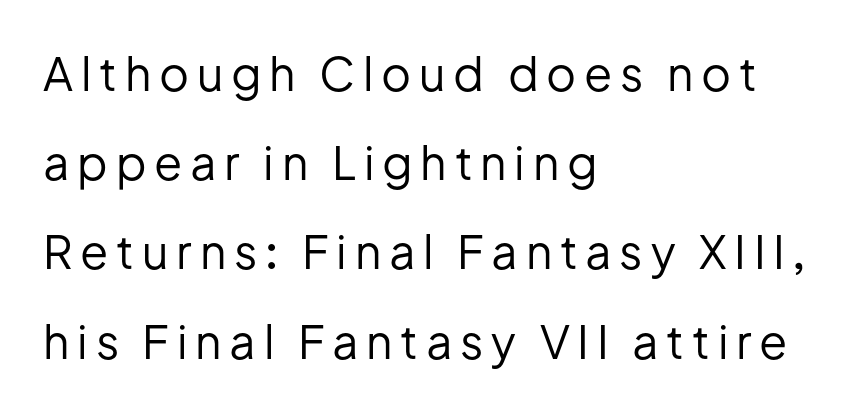
The image shows 46 px regular-weight sans-serif type, upright; set left-aligned, loose line spacing (1.94x), not underlined; low stroke contrast and a medium x-height.
